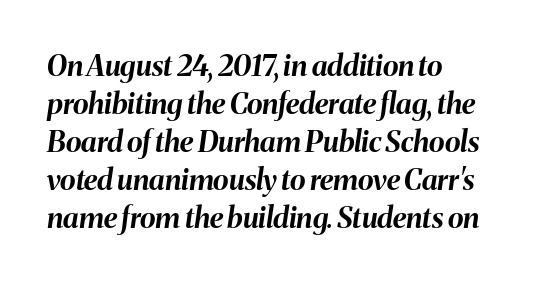
Q: Is the text bold? A: Yes.
Q: Is the text italic (slanted)? A: Yes, it leans right by about 8 degrees.
Q: Is the text underlined? A: No.
Q: How is the paragraph aligned? A: Left-aligned.
Q: Is the spacing between letters normal or unusually wide? A: Normal.
Q: Is the spacing between lines tight, normal or loose? A: Normal.
Q: Width (condensed, normal, or wide)? A: Normal.
Q: Stroke contrast? A: Medium.
Q: x-height? A: Medium.
Q: Monospaced? A: No.
